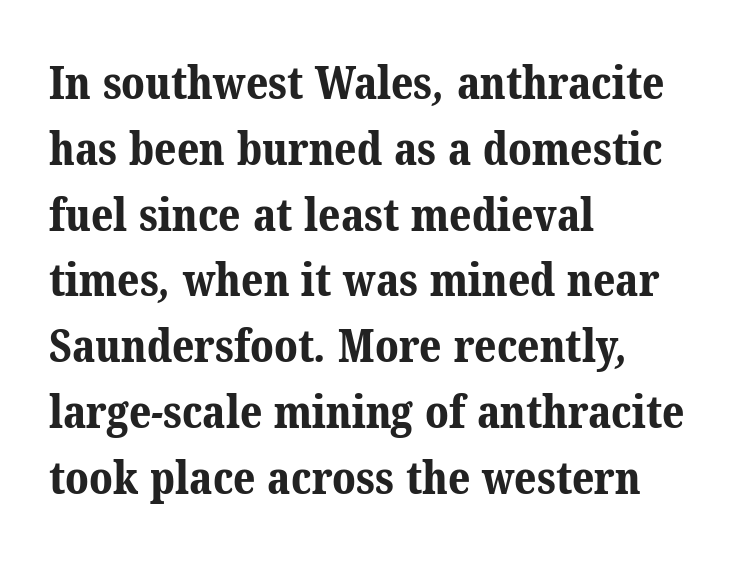
{"serif": "yes", "bold": "yes", "weight": "bold", "width": "normal", "stroke_contrast": "medium", "x_height": "medium", "monospaced": "no", "underline": "no", "align": "left", "line_spacing": "normal", "line_spacing_ratio": 1.43, "letter_spacing": "normal", "letter_spacing_em": 0.0, "glyph_px": 46}
